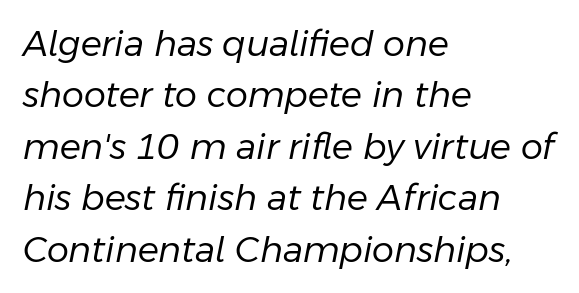
This sample uses plain, unmodified letter spacing. The letters advance in unequal steps, a hallmark of proportional type. The whole block is typeset with a tilt. Stroke thickness stays within the range of a standard reading face or lighter.
